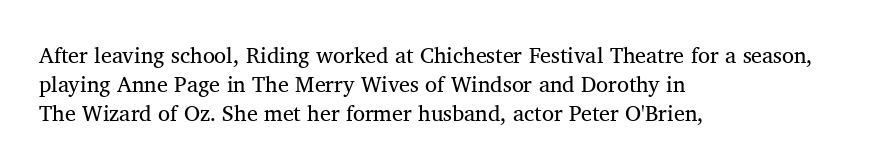
{"italic": "no", "bold": "no", "underline": "no", "align": "left", "line_spacing": "normal", "line_spacing_ratio": 1.31, "letter_spacing": "normal", "letter_spacing_em": 0.0, "glyph_px": 22}
